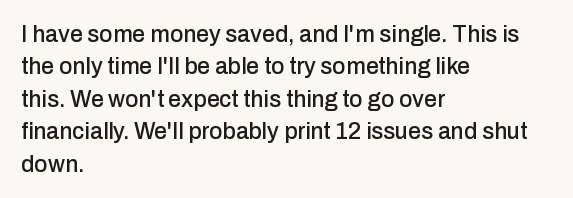
Q: Is the text italic (slanted)? A: No, it is upright.
Q: Is the text underlined? A: No.
Q: How is the paragraph aligned? A: Left-aligned.
Q: Is the spacing between letters normal or unusually wide? A: Normal.
Q: Is the spacing between lines tight, normal or loose? A: Normal.
